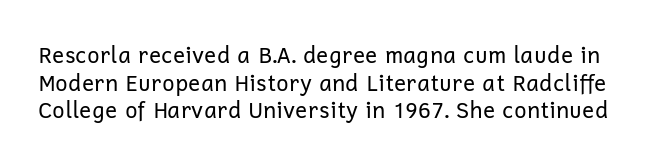
The passage shown has conventional tracking throughout. Ordinary non-slanted type is in use. Heft: none added — not bold. The baseline area is clear. Line spacing here is normal.
